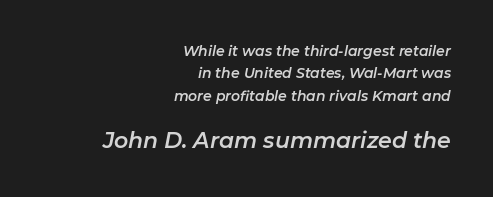
The image shows 22 px text type, italic (leaning right); set right-aligned, normal line spacing (1.59x), normal letter spacing, not underlined; the second (bottom) block is 1.57x larger.
